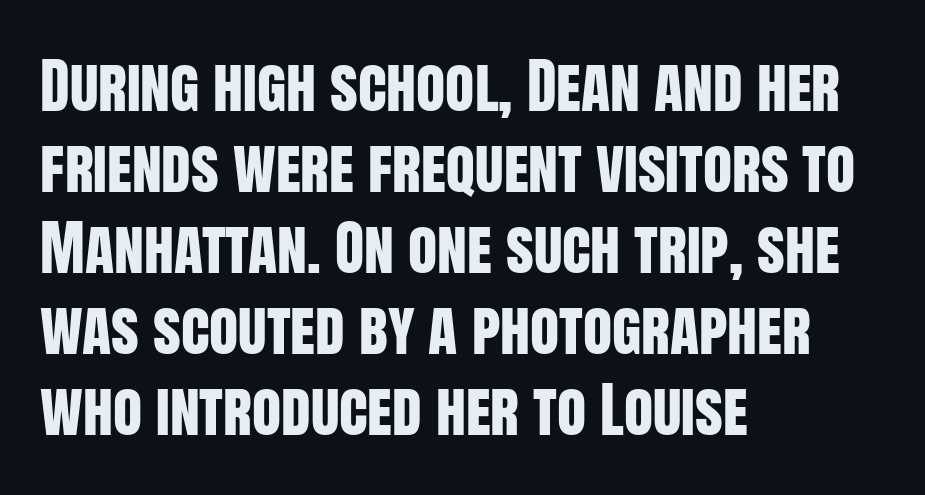
Does extra space separate the letters? No, they use regular spacing. The rendering anchors every line to the left-hand side. The letters stand upright; this is a roman face. The string is rendered with underlining switched off. Vertically, the passage feels balanced, rows spaced as you'd expect.
